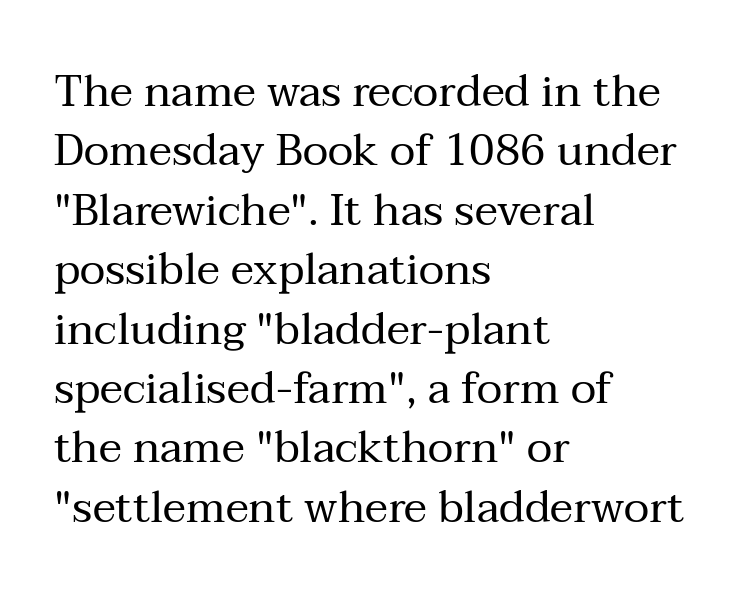
Q: Is the text bold? A: No.
Q: Is the text italic (slanted)? A: No, it is upright.
Q: Is the typeface a serif or a sans-serif typeface? A: Serif.
Q: Is the text underlined? A: No.
Q: How is the paragraph aligned? A: Left-aligned.
Q: Is the spacing between letters normal or unusually wide? A: Normal.
Q: Is the spacing between lines tight, normal or loose? A: Normal.
Q: Width (condensed, normal, or wide)? A: Normal.
Q: Stroke contrast? A: Medium.
Q: x-height? A: Medium.
Q: Monospaced? A: No.
